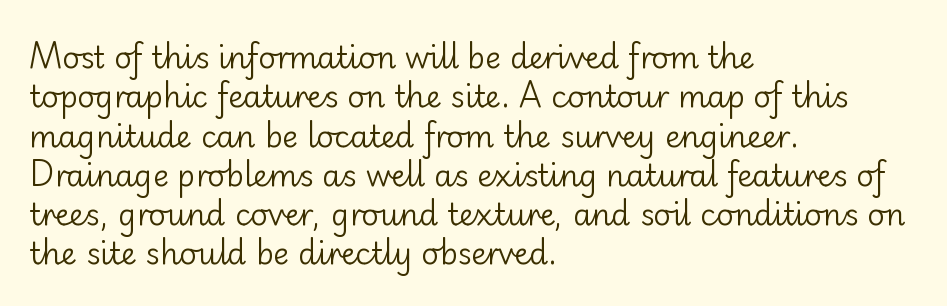
{"serif": "no", "italic": "no", "bold": "no", "weight": "regular", "width": "normal", "stroke_contrast": "low", "x_height": "small", "monospaced": "no", "underline": "no", "align": "left", "line_spacing": "normal", "line_spacing_ratio": 1.31, "letter_spacing": "normal", "letter_spacing_em": 0.0, "glyph_px": 30}
